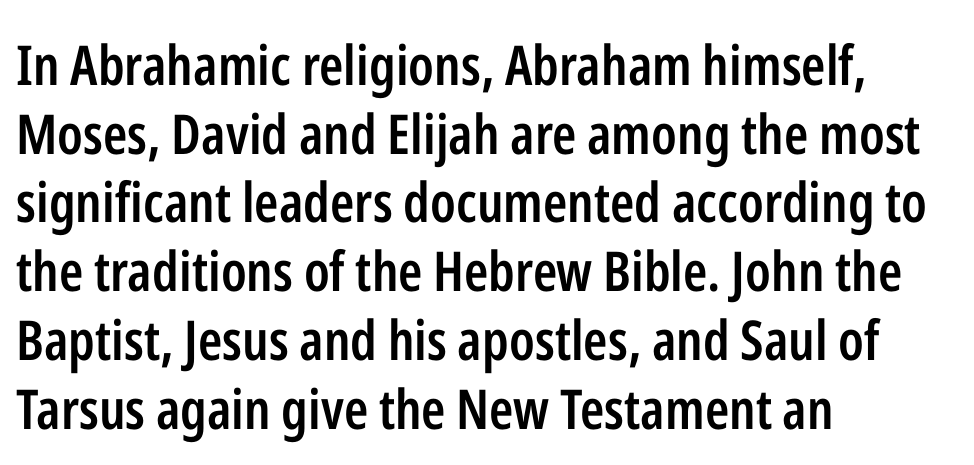
The image shows 55 px semibold, condensed sans-serif type, upright; set left-aligned, normal line spacing (1.25x), normal letter spacing, not underlined; low stroke contrast and a medium x-height.
